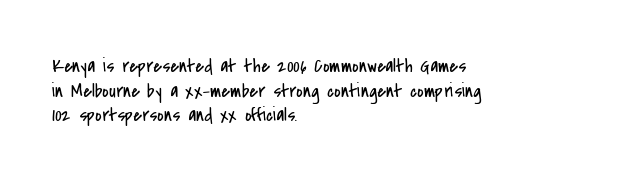
Q: Is the text bold? A: No.
Q: Is the text italic (slanted)? A: No, it is upright.
Q: Is the text underlined? A: No.
Q: How is the paragraph aligned? A: Left-aligned.
Q: Is the spacing between letters normal or unusually wide? A: Normal.
